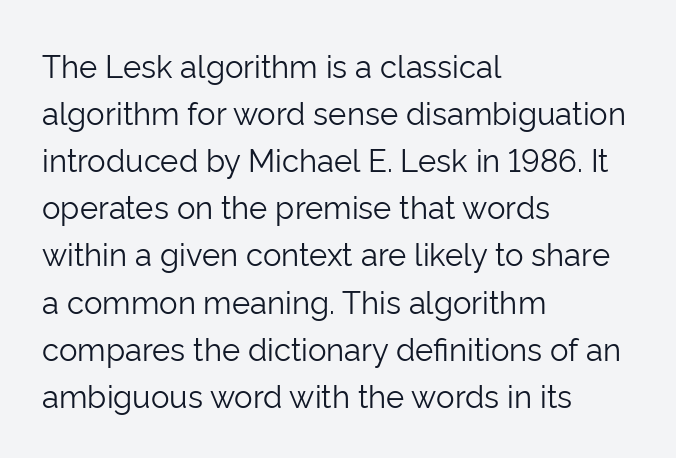
A typesetter would call this leading conventional body-copy spacing. A bare baseline throughout the passage. A quiet, ordinary-to-light weight characterises the typeface. Ascenders rise straight up at ninety degrees. Stroke terminals: plain, sans-serif.
